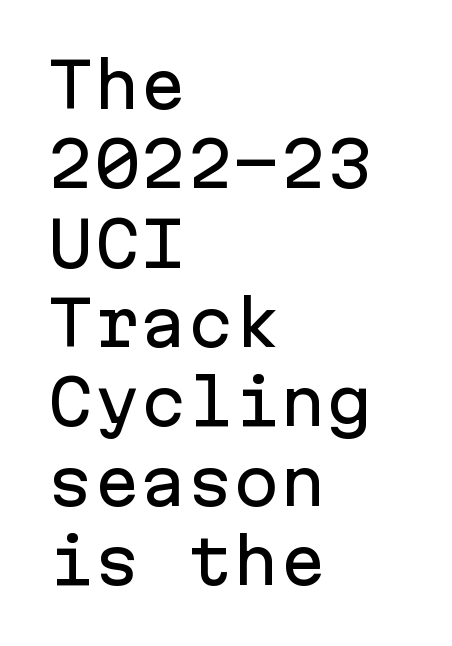
The image shows 62 px sans-serif type, upright, monospaced; set left-aligned, normal line spacing (1.28x), normal letter spacing, not underlined; low stroke contrast and a medium x-height.
